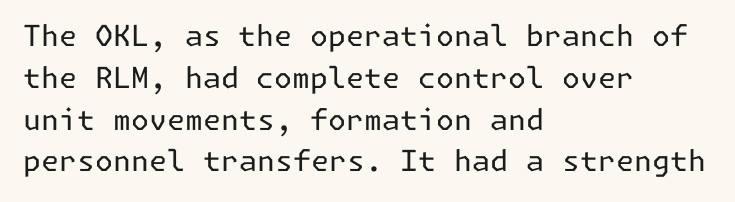
The image shows 29 px regular-weight sans-serif type, upright; set left-aligned, normal line spacing (1.44x), normal letter spacing, not underlined; low stroke contrast and a medium x-height.
